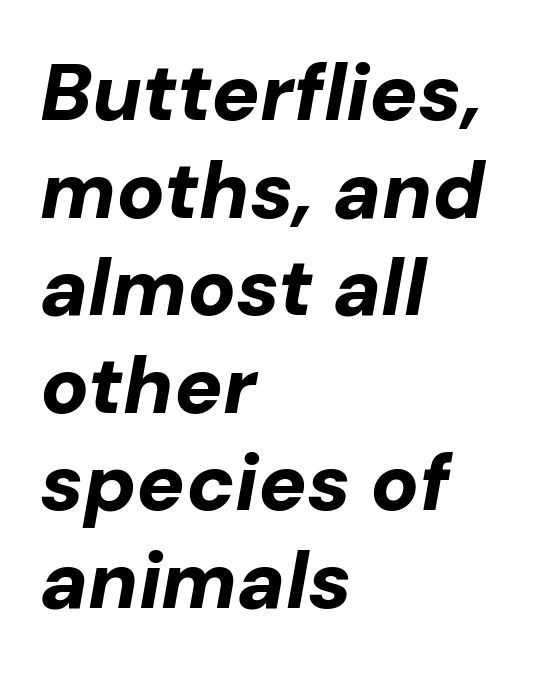
The tracking reads as untouched default to a designer's eye. Alignment: flush left. Here the designer chose a conventional face with non-uniform glyph widths. Bare-footed words on every line. Pretty heavy lettering here — definitely bold. Italic? Definitely — the glyphs are oblique.
